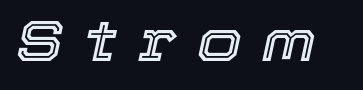
Yep, that's italic — everything's leaning. The line texture is sparse and dotted thanks to wide tracking. The gap between lines stays unmarked. Is this a fixed-width face? No — the glyphs have proportional, varying widths.
